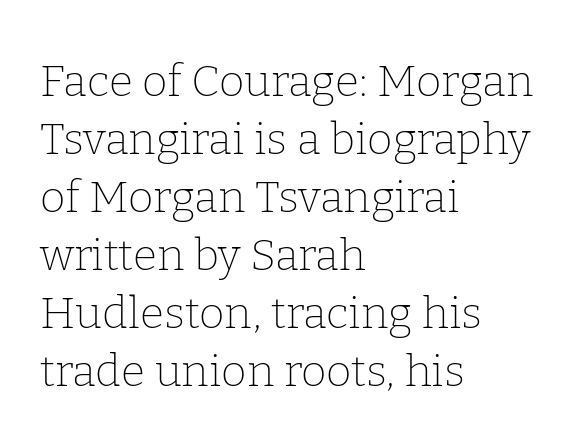
Q: Is the text bold? A: No.
Q: Is the text italic (slanted)? A: No, it is upright.
Q: Is the typeface a serif or a sans-serif typeface? A: Serif.
Q: Is the text underlined? A: No.
Q: How is the paragraph aligned? A: Left-aligned.
Q: Is the spacing between letters normal or unusually wide? A: Normal.
Q: Is the spacing between lines tight, normal or loose? A: Normal.
Q: Width (condensed, normal, or wide)? A: Normal.
Q: Stroke contrast? A: Low.
Q: x-height? A: Medium.
Q: Monospaced? A: No.
